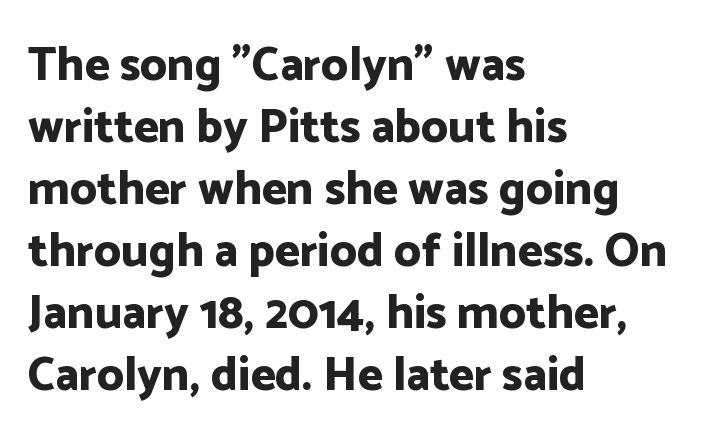
The image shows 47 px bold sans-serif type, upright; set left-aligned, normal line spacing (1.32x), normal letter spacing, not underlined; low stroke contrast and a medium x-height.
